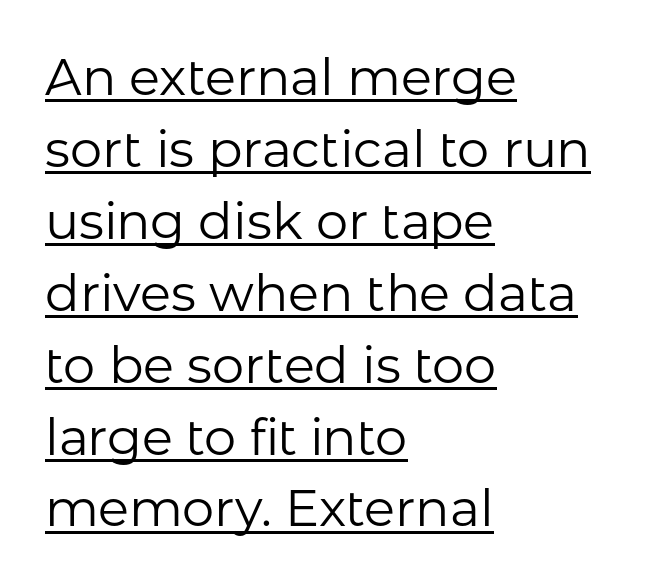
Varying glyph widths throughout — classic text-font behaviour. One glance says typical: line gaps are just what's usual. The font sits on the lighter half of the weight spectrum, regular included. Where is the straight margin? On the left. No italicization has been applied; the sample stays upright. Descenders here cross a horizontal rule under the line.
